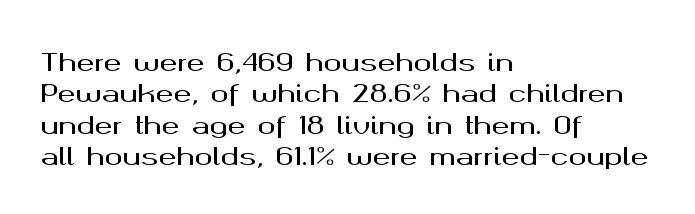
Q: Is the text italic (slanted)? A: No, it is upright.
Q: Is the text underlined? A: No.
Q: How is the paragraph aligned? A: Left-aligned.
Q: Is the spacing between letters normal or unusually wide? A: Normal.
Q: Is the spacing between lines tight, normal or loose? A: Normal.
